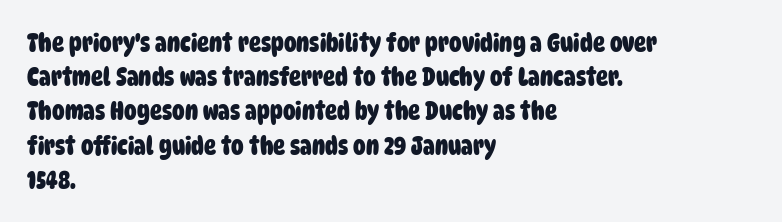
Visually the block forms a straight wall on the left and a jagged coastline on the right. The strokes are fattened all the way to bold. Each row of text sits above clean, open space. Notice how descenders clear the ascenders below comfortably — that's standard leading.
